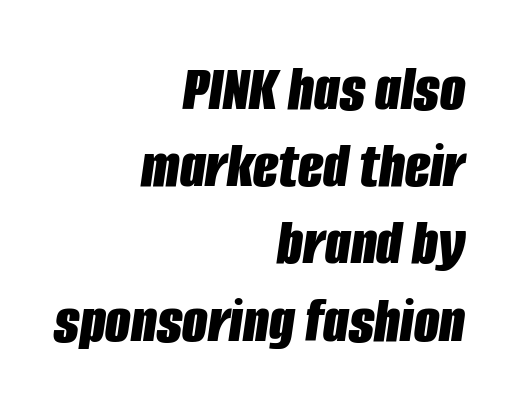
Italic: yes, the glyphs are oblique. Nothing unusual about the tracking: characters are spaced as the font intends. Does the copy run flush right? Yes — the right margin is perfectly even. Do the characters align in a grid? No, the font is proportional. How heavy is the stroke? Heavy — this is a bold. Descender tails drop into unmarked territory.
